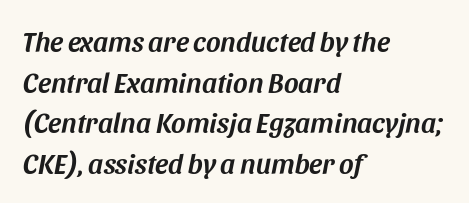
The image shows 28 px text type, italic (leaning right); set left-aligned, normal line spacing (1.45x), normal letter spacing, not underlined; medium stroke contrast and a large x-height.
